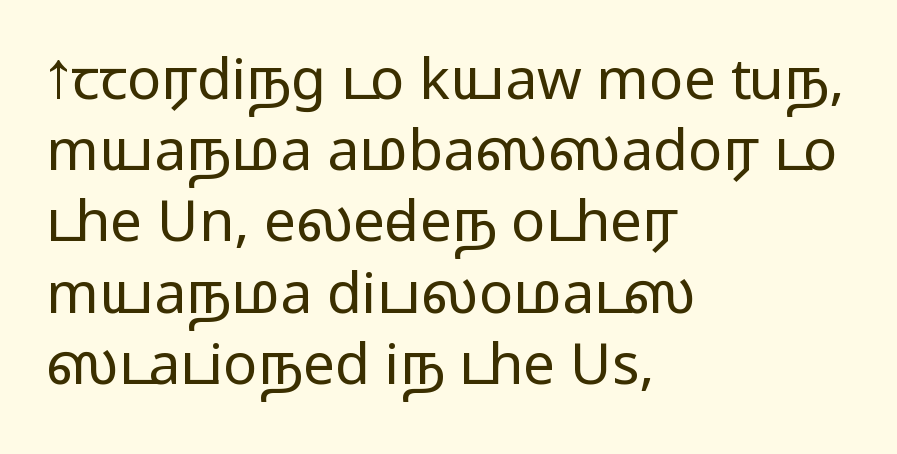
One-word summary of the alignment: left. Regarding leading, the lines here are spaced in the standard way. Glance below the letters and you will spot only blank space. The typeface has the unassuming heft of standard copy or less. Looks like regular typesetting: each glyph gets only the width it needs. Does the lettering tilt? It doesn't — this is upright.
